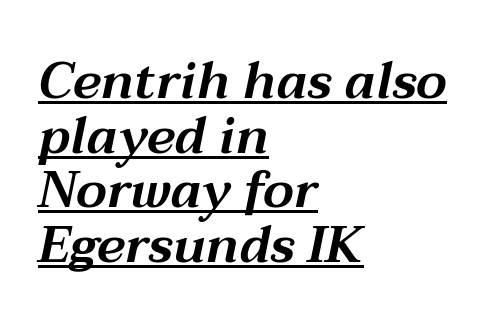
The image shows 51 px wide type, italic (leaning right); set left-aligned, tight line spacing (1.07x), normal letter spacing, underlined; medium stroke contrast and a medium x-height.
